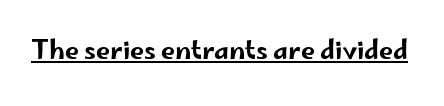
{"italic": "no", "underline": "yes", "letter_spacing": "normal", "letter_spacing_em": 0.0, "glyph_px": 25}
